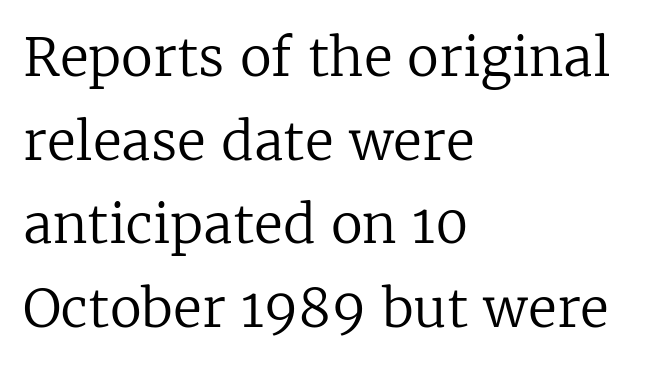
The axis of the letterforms is exactly vertical. Is this a heavy cut? Hardly; it is regular or lighter. Is this a fixed-width face? No — the glyphs have proportional, varying widths. Typographically, this falls in the serif category. Tracking value appears to be zero — textbook default spacing.
